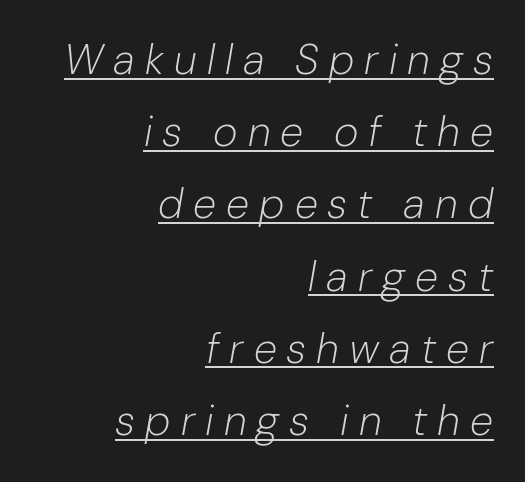
{"italic": "yes", "lean": "right", "slant_degrees": 10, "bold": "no", "weight": "light", "width": "normal", "stroke_contrast": "low", "x_height": "medium", "monospaced": "no", "underline": "yes", "align": "right", "line_spacing_ratio": 1.72, "letter_spacing": "wide", "letter_spacing_em": 0.24, "glyph_px": 42}
